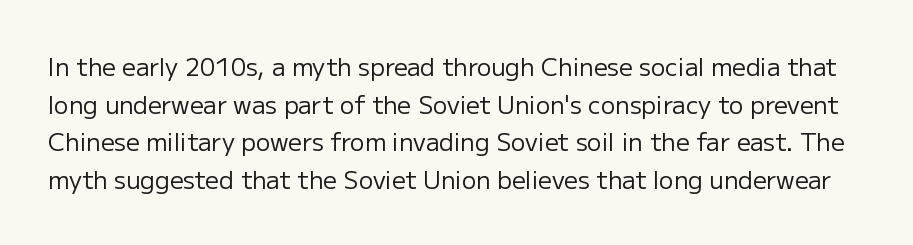
Normally led — the rows are evenly, conventionally spaced. Think standard paragraph weight, or any step lighter than that. Plain, unruled lines of type. Each word holds together tightly as a unit, with standard inter-letter gaps. It's the straight-up-and-down kind of type.
